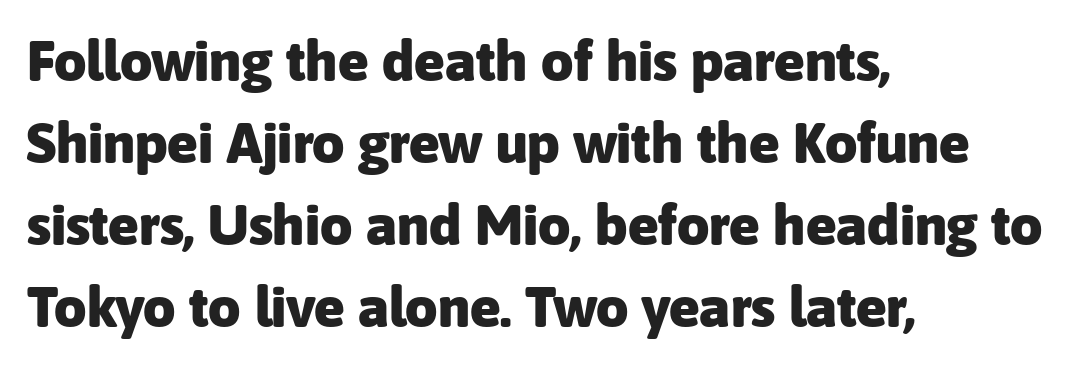
Plenty of ink on the page — the face is bold. Is there any slant? The stems are plumb. Baseline-to-baseline distance is the conventional proportion of letter height. Reading down the block, your eye returns to a fixed left position each line. I'd call this a sans setting — the letters go barefoot.
